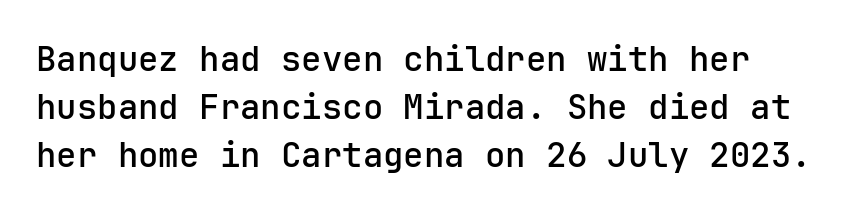
{"serif": "no", "italic": "no", "width": "normal", "stroke_contrast": "low", "x_height": "medium", "monospaced": "yes", "underline": "no", "line_spacing": "normal", "line_spacing_ratio": 1.41, "letter_spacing": "normal", "letter_spacing_em": 0.0, "glyph_px": 34}
